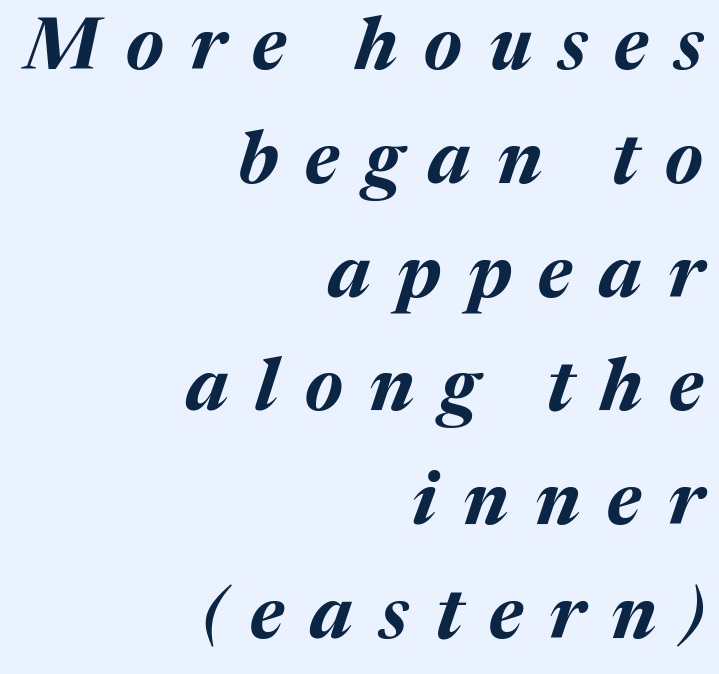
Q: Is the text bold? A: Yes.
Q: Is the text italic (slanted)? A: Yes, it leans right by about 17 degrees.
Q: Is the text underlined? A: No.
Q: How is the paragraph aligned? A: Right-aligned.
Q: Is the spacing between letters normal or unusually wide? A: Unusually wide.
Q: Is the spacing between lines tight, normal or loose? A: Normal.
Q: Width (condensed, normal, or wide)? A: Normal.
Q: Stroke contrast? A: Medium.
Q: x-height? A: Medium.
Q: Monospaced? A: No.
